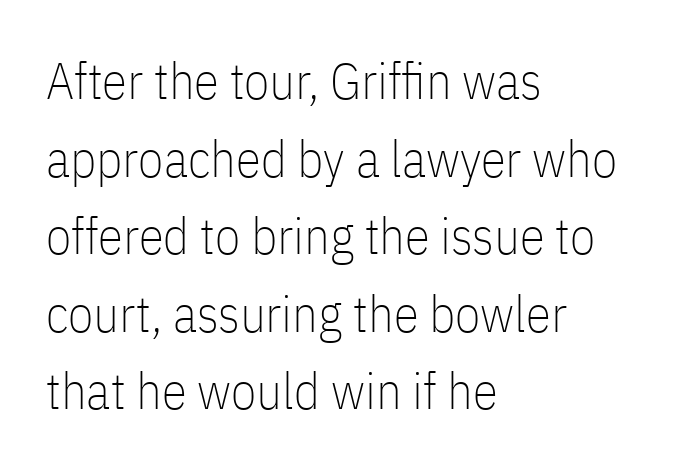
{"serif": "no", "italic": "no", "bold": "no", "weight": "thin", "width": "condensed", "stroke_contrast": "low", "x_height": "medium", "monospaced": "no", "underline": "no", "align": "left", "line_spacing": "normal", "line_spacing_ratio": 1.52, "letter_spacing": "normal", "letter_spacing_em": 0.0, "glyph_px": 51}
